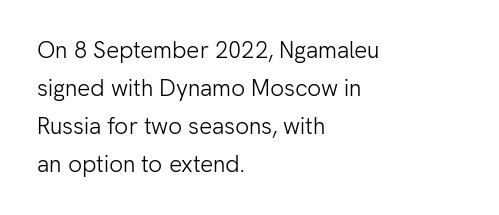
{"italic": "no", "bold": "no", "underline": "no", "align": "left", "line_spacing": "normal", "line_spacing_ratio": 1.65, "letter_spacing": "normal", "letter_spacing_em": 0.0, "glyph_px": 23}
